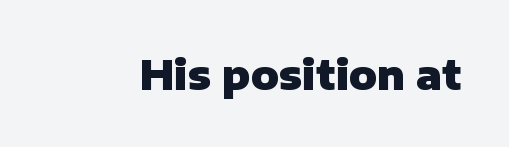
Is this a fixed-width face? No — the glyphs have proportional, varying widths. The type sits square on the baseline with zero lean. Nope, no serifs anywhere on these letters. Observe the ordinary spacing: letters are neighbours, not strangers. The area under the type is left untouched.
